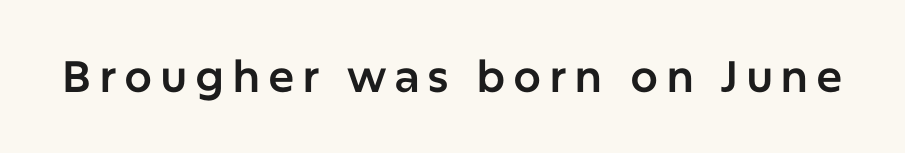
The image shows 44 px sans-serif type, upright; set not underlined; low stroke contrast and a medium x-height.
